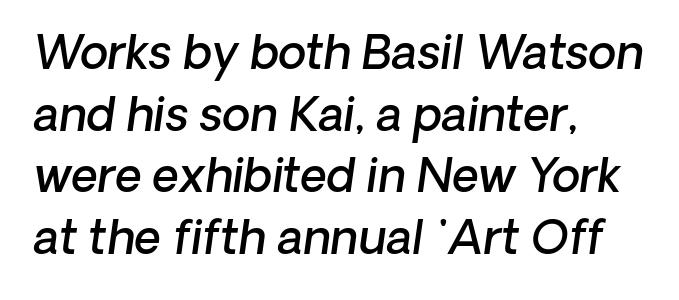
{"italic": "yes", "lean": "right", "slant_degrees": 8, "bold": "semi", "weight": "semibold", "width": "normal", "stroke_contrast": "low", "x_height": "medium", "monospaced": "no", "underline": "no", "align": "left", "line_spacing": "normal", "line_spacing_ratio": 1.34, "letter_spacing": "normal", "letter_spacing_em": 0.0, "glyph_px": 46}
